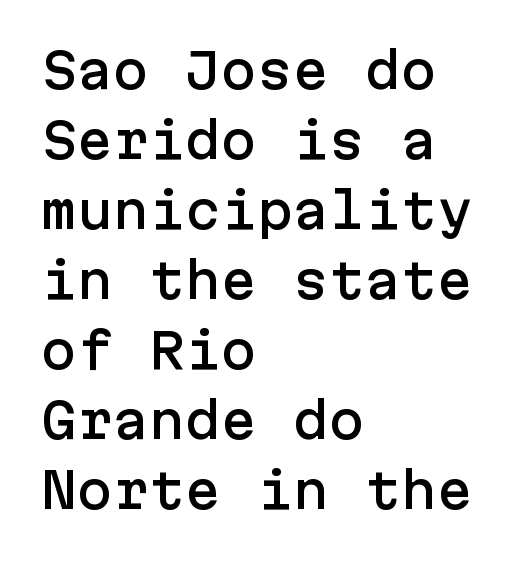
{"serif": "no", "italic": "no", "width": "normal", "stroke_contrast": "low", "x_height": "medium", "underline": "no", "align": "left", "line_spacing": "normal", "line_spacing_ratio": 1.46, "letter_spacing": "normal", "letter_spacing_em": 0.0, "glyph_px": 48}
